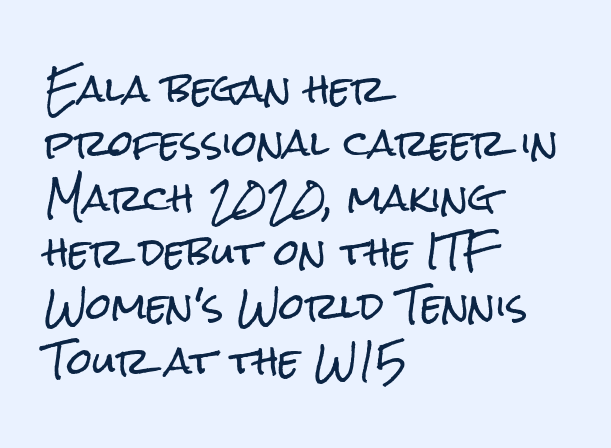
The image shows 36 px condensed sans-serif type, upright; set left-aligned, normal line spacing (1.51x), normal letter spacing, not underlined; low stroke contrast and a medium x-height.
